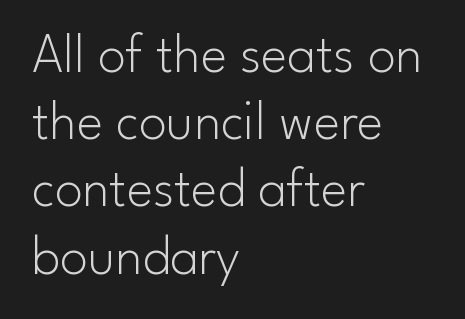
The space beneath each line is pristine and unruled. Character widths vary here, with narrow letters taking less room than wide ones. Note: no serifs on the glyphs. The letterforms sit at book weight or below. Is there any slant? The stems are plumb. Is the letter spacing exaggerated? No — it looks like the ordinary default.
